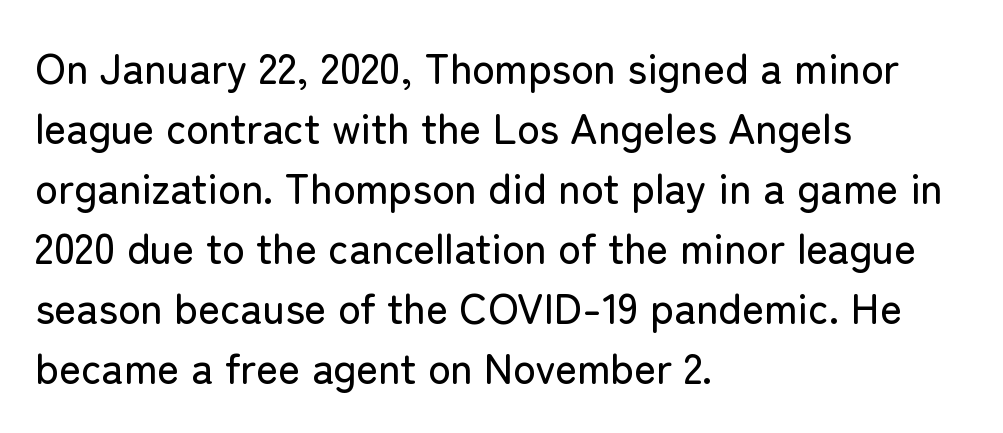
The image shows 42 px sans-serif type, upright; set left-aligned, normal line spacing (1.43x), normal letter spacing, not underlined; low stroke contrast and a medium x-height.
